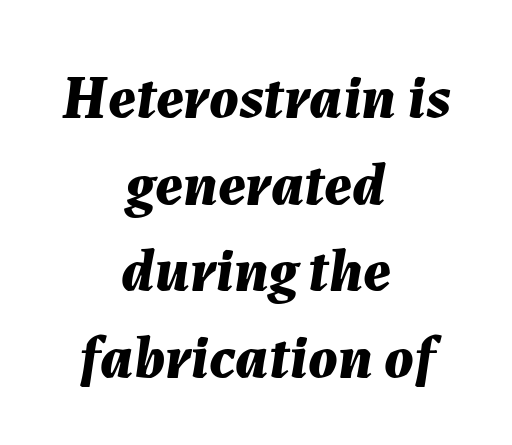
The image shows 61 px bold type, italic (leaning right); set centered, normal line spacing (1.42x), normal letter spacing, not underlined; medium stroke contrast and a medium x-height.
